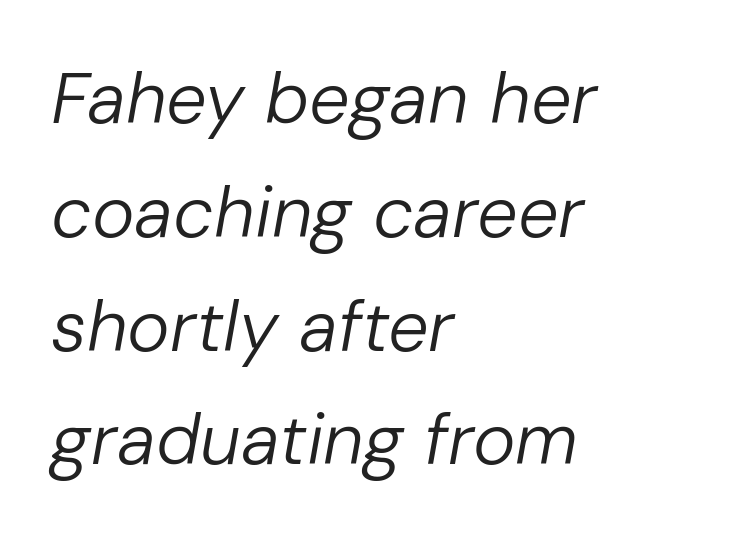
The image shows 72 px regular-weight type, italic (leaning right); set left-aligned, normal line spacing (1.58x), normal letter spacing, not underlined; low stroke contrast and a medium x-height.
